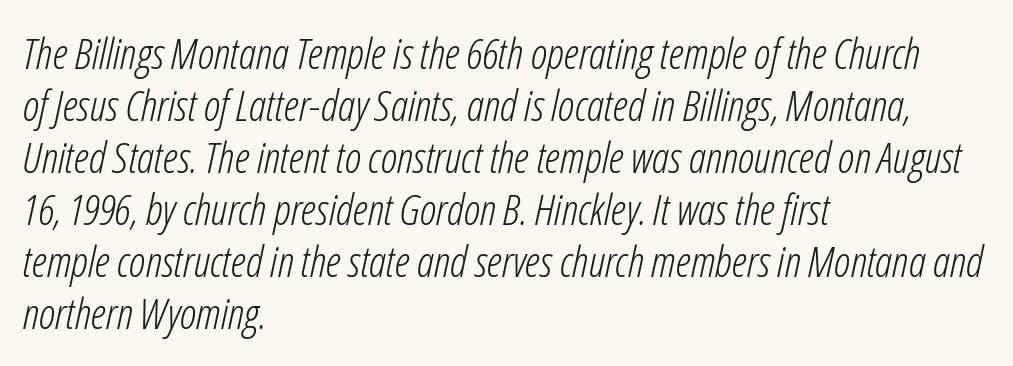
{"italic": "yes", "lean": "right", "slant_degrees": 12, "bold": "no", "weight": "light", "width": "condensed", "stroke_contrast": "low", "x_height": "medium", "monospaced": "no", "underline": "no", "align": "left", "line_spacing_ratio": 1.21, "letter_spacing": "normal", "letter_spacing_em": 0.0, "glyph_px": 43}
